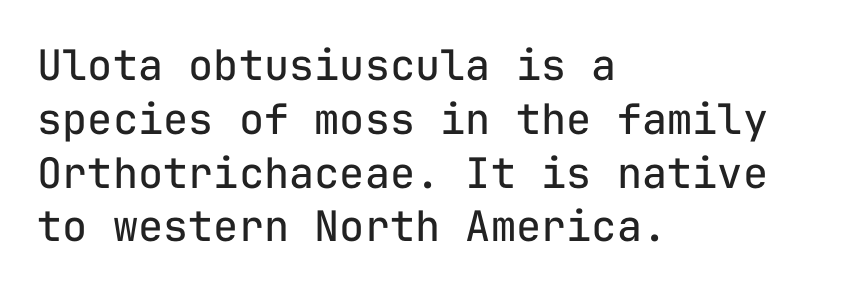
The image shows 42 px regular-weight sans-serif type, upright, monospaced; set left-aligned, normal line spacing (1.28x), normal letter spacing, not underlined; low stroke contrast and a medium x-height.
